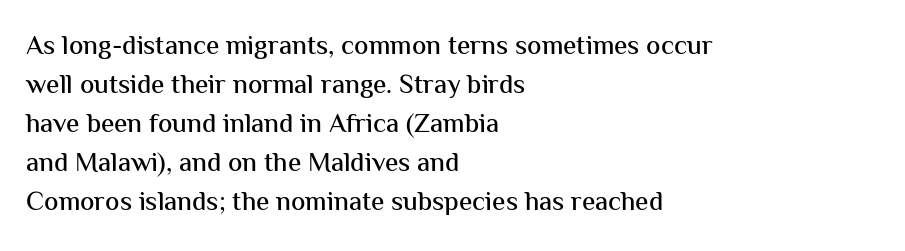
This block has exactly the height ordinary leading produces. The specimen reads as upright at a glance. Letters rest on an invisible, unmarked baseline. Compared with typical body copy, the letter spacing here is the same.
